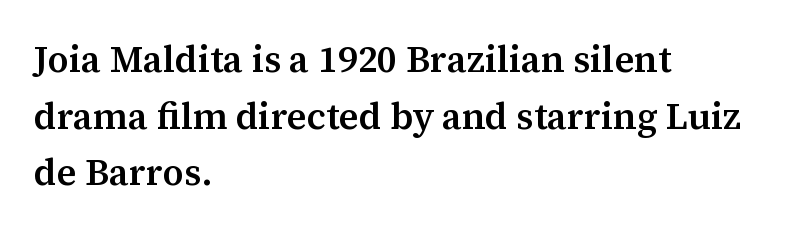
Q: Is the text bold? A: Semi-bold.
Q: Is the text italic (slanted)? A: No, it is upright.
Q: Is the typeface a serif or a sans-serif typeface? A: Serif.
Q: Is the text underlined? A: No.
Q: How is the paragraph aligned? A: Left-aligned.
Q: Is the spacing between letters normal or unusually wide? A: Normal.
Q: Is the spacing between lines tight, normal or loose? A: Normal.
Q: Width (condensed, normal, or wide)? A: Normal.
Q: Stroke contrast? A: Medium.
Q: x-height? A: Medium.
Q: Monospaced? A: No.
